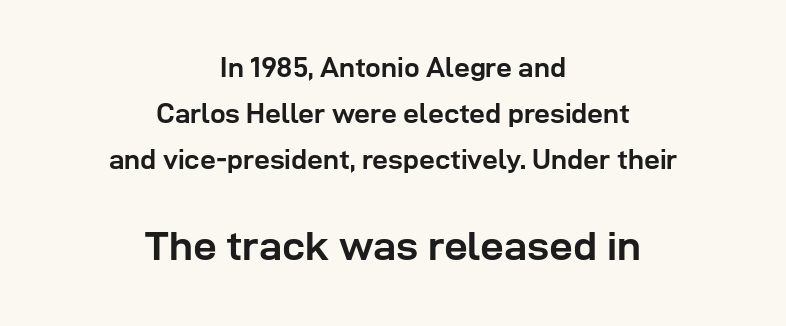
The image shows 42 px semibold sans-serif type, upright; set centered, normal line spacing (1.65x), normal letter spacing, not underlined; the second (bottom) block is 1.5x larger; low stroke contrast and a medium x-height.
